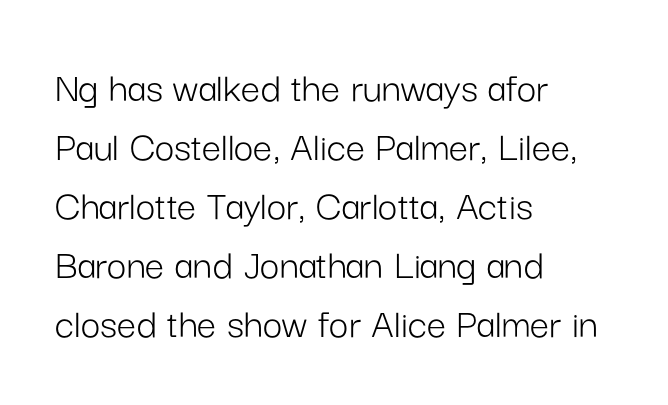
Q: Is the text bold? A: No.
Q: Is the text italic (slanted)? A: No, it is upright.
Q: Is the typeface a serif or a sans-serif typeface? A: Sans-serif.
Q: Is the text underlined? A: No.
Q: How is the paragraph aligned? A: Left-aligned.
Q: Is the spacing between letters normal or unusually wide? A: Normal.
Q: Is the spacing between lines tight, normal or loose? A: Normal.
Q: Width (condensed, normal, or wide)? A: Normal.
Q: Stroke contrast? A: Low.
Q: x-height? A: Medium.
Q: Monospaced? A: No.
